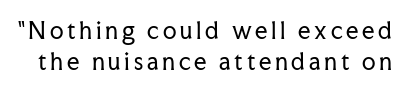
{"italic": "no", "bold": "no", "underline": "no", "line_spacing": "normal", "line_spacing_ratio": 1.41, "glyph_px": 22}
